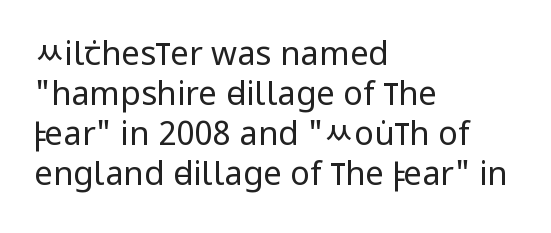
The image shows 33 px regular-weight, condensed sans-serif type, upright; set left-aligned, line spacing 1.21x, normal letter spacing, not underlined; low stroke contrast and a large x-height.
